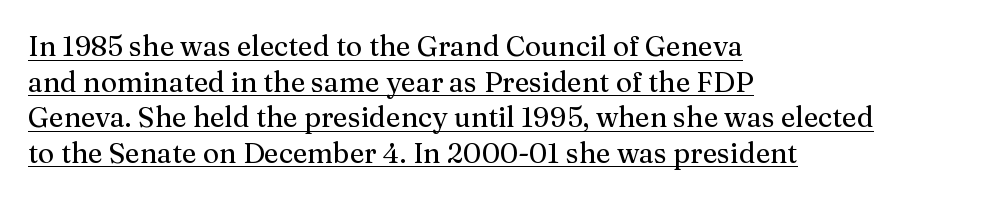
The face used here is seriffed, in the tradition of book romans. No extra tracking has been applied to these lines. This is roman type, the default non-slanted kind. The specimen includes a rule beneath the text block's lines.
